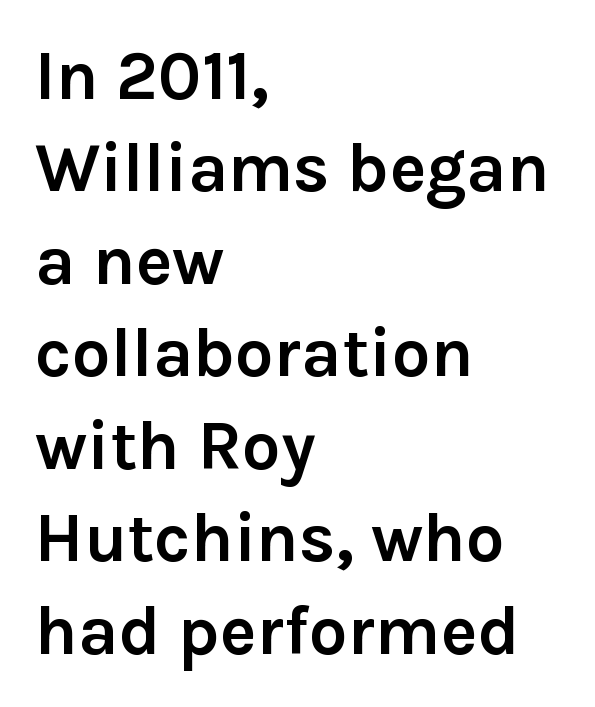
Only glyphs here, with clear space below each row. In terms of weight, the rendering is a true, heavy bold. Compared with typical paragraphs, the rows here are spaced about the same. Upright lettering throughout. A sans-serif font was chosen for this passage. One-word summary of the alignment: left.
